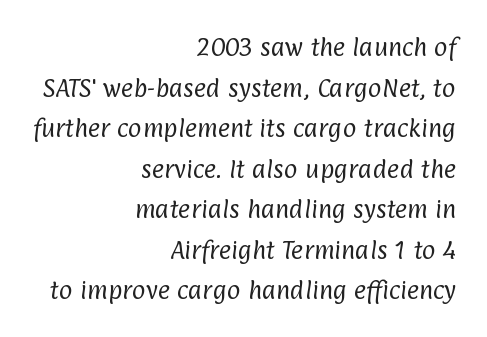
Line spacing here is loose. Unbolded letterforms with no extra heft. The words here are not underlined. You could call the tracking neutral — neither tight nor loose. Layout note: lines flush right.
